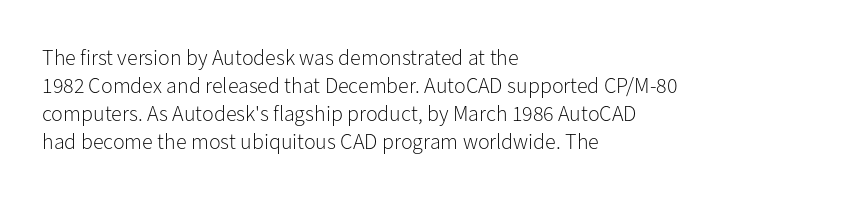
The image shows 22 px text type, upright; set left-aligned, normal line spacing (1.28x), normal letter spacing, not underlined.
